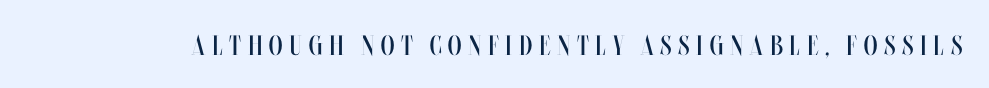
Think of a printed novel: that variable character pitch is what you see here. Vertical strokes here are truly vertical. The font sits on the lighter half of the weight spectrum, regular included. A bare baseline throughout the passage. How are the letters spaced? Widely, with obvious added tracking.
